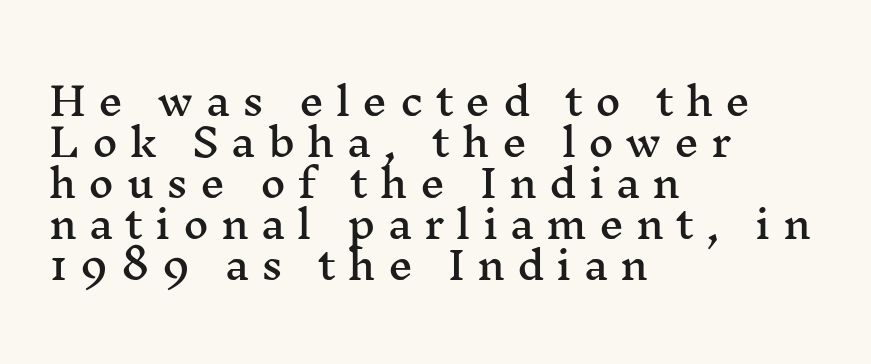
The passage is arranged the way most books set body copy — flush left. Character widths vary here, with narrow letters taking less room than wide ones. Ascenders rise straight up at ninety degrees. A serif font was chosen for this passage.
